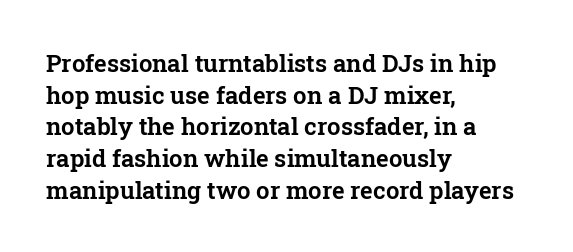
Q: Is the text italic (slanted)? A: No, it is upright.
Q: Is the text underlined? A: No.
Q: How is the paragraph aligned? A: Left-aligned.
Q: Is the spacing between letters normal or unusually wide? A: Normal.
Q: Is the spacing between lines tight, normal or loose? A: Normal.
